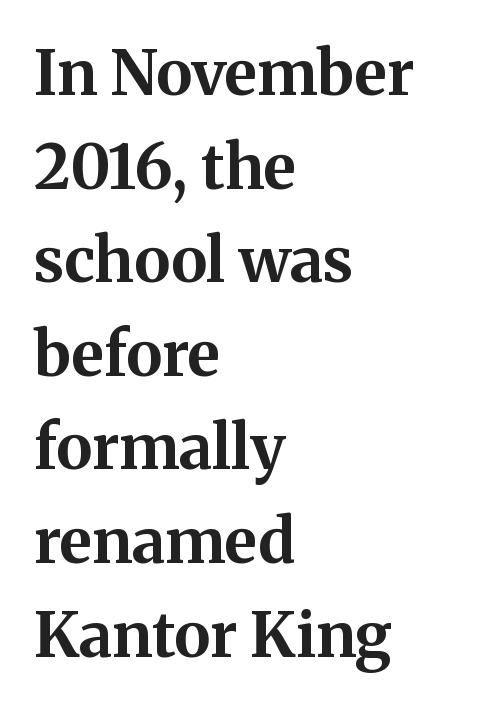
{"serif": "yes", "italic": "no", "bold": "yes", "weight": "bold", "width": "normal", "stroke_contrast": "medium", "x_height": "medium", "monospaced": "no", "underline": "no", "align": "left", "line_spacing": "normal", "line_spacing_ratio": 1.51, "letter_spacing": "normal", "letter_spacing_em": 0.0, "glyph_px": 62}
